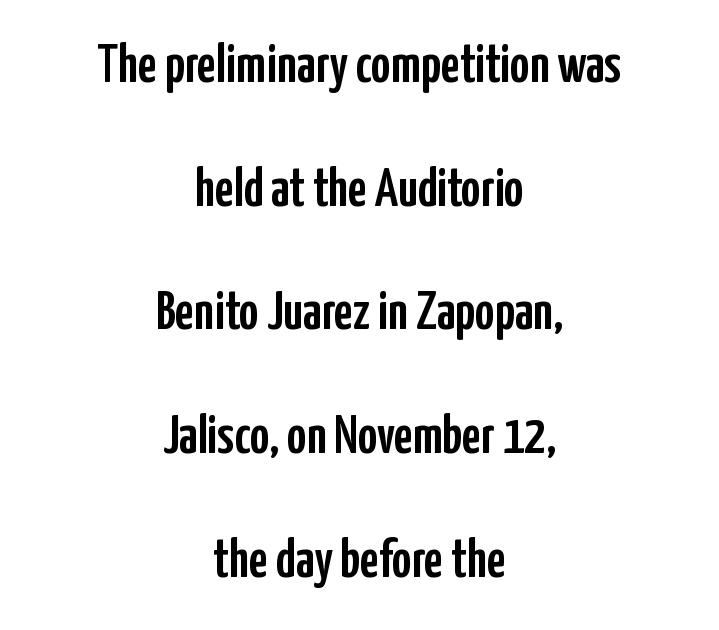
Q: Is the text italic (slanted)? A: No, it is upright.
Q: Is the typeface a serif or a sans-serif typeface? A: Sans-serif.
Q: Is the text underlined? A: No.
Q: How is the paragraph aligned? A: Centered.
Q: Is the spacing between letters normal or unusually wide? A: Normal.
Q: Is the spacing between lines tight, normal or loose? A: Loose.
Q: Width (condensed, normal, or wide)? A: Condensed.
Q: Stroke contrast? A: Low.
Q: x-height? A: Medium.
Q: Monospaced? A: No.
